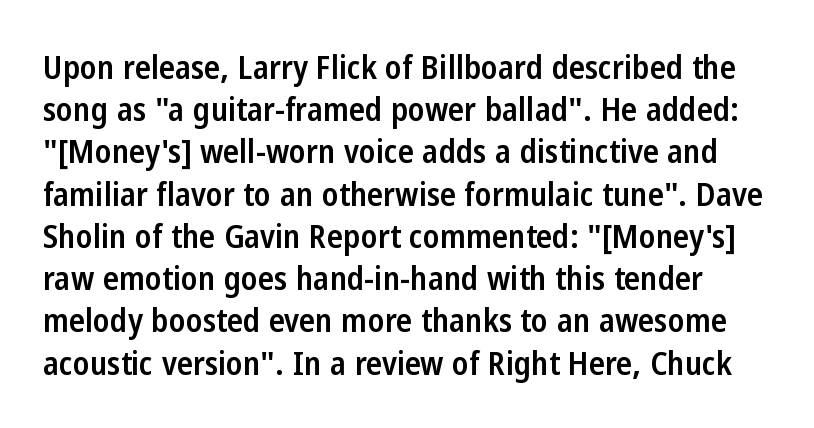
The image shows 33 px semibold, condensed sans-serif type, upright; set normal line spacing (1.28x), normal letter spacing, not underlined; low stroke contrast and a medium x-height.
